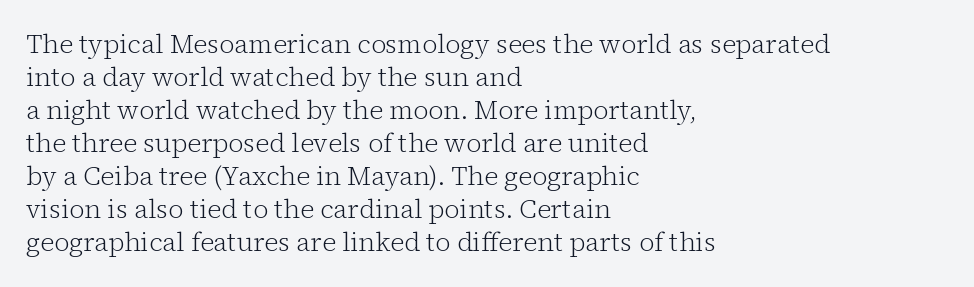
Q: Is the text bold? A: No.
Q: Is the text italic (slanted)? A: No, it is upright.
Q: Is the text underlined? A: No.
Q: How is the paragraph aligned? A: Left-aligned.
Q: Is the spacing between letters normal or unusually wide? A: Normal.
Q: Is the spacing between lines tight, normal or loose? A: Normal.
